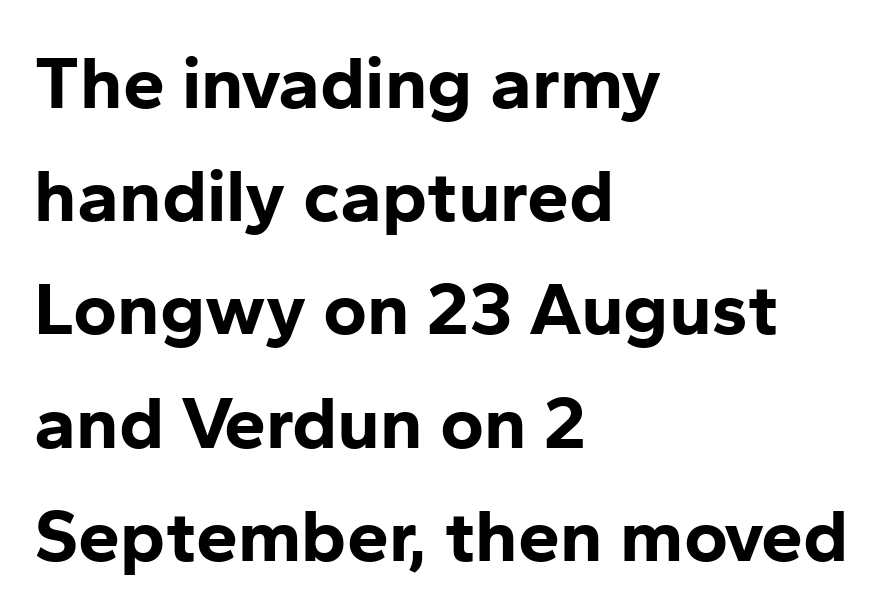
{"serif": "no", "italic": "no", "bold": "yes", "weight": "bold", "width": "normal", "stroke_contrast": "low", "x_height": "medium", "monospaced": "no", "underline": "no", "align": "left", "line_spacing": "normal", "line_spacing_ratio": 1.51, "letter_spacing": "normal", "letter_spacing_em": 0.0, "glyph_px": 75}
